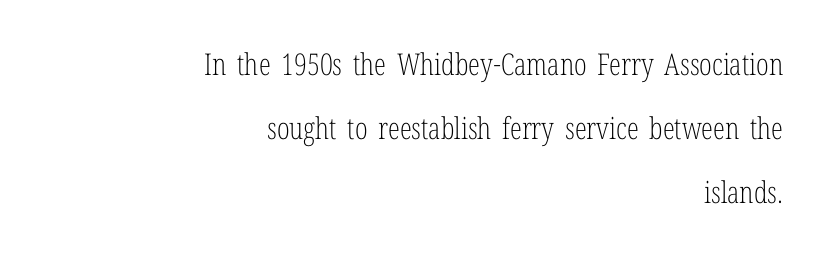
{"serif": "yes", "italic": "no", "bold": "no", "weight": "light", "width": "condensed", "stroke_contrast": "low", "x_height": "medium", "monospaced": "no", "underline": "no", "align": "right", "line_spacing": "loose", "line_spacing_ratio": 2.13, "letter_spacing": "normal", "letter_spacing_em": 0.0, "glyph_px": 30}
